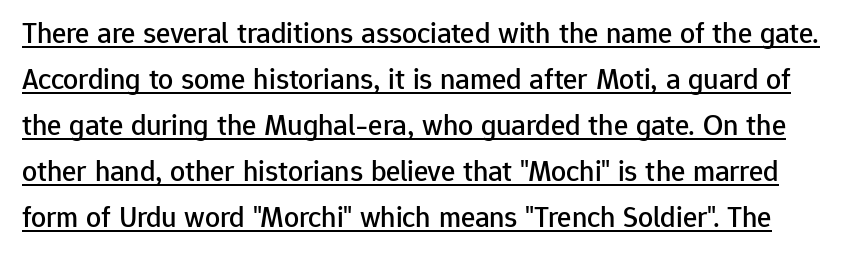
{"serif": "no", "italic": "no", "width": "normal", "stroke_contrast": "low", "x_height": "medium", "monospaced": "no", "underline": "yes", "line_spacing": "normal", "line_spacing_ratio": 1.53, "letter_spacing": "normal", "letter_spacing_em": 0.0, "glyph_px": 30}
